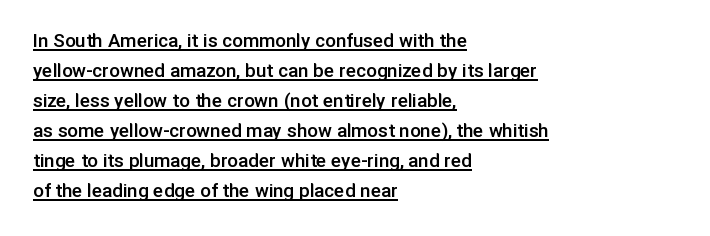
The space between consecutive lines is moderate. Is there an underline? Yes — a line sits under the letters. The compositor pushed each line to the left boundary. When letters stand straight like this, we call the style roman or upright. This is the in-between weight designers call semibold or demi.
